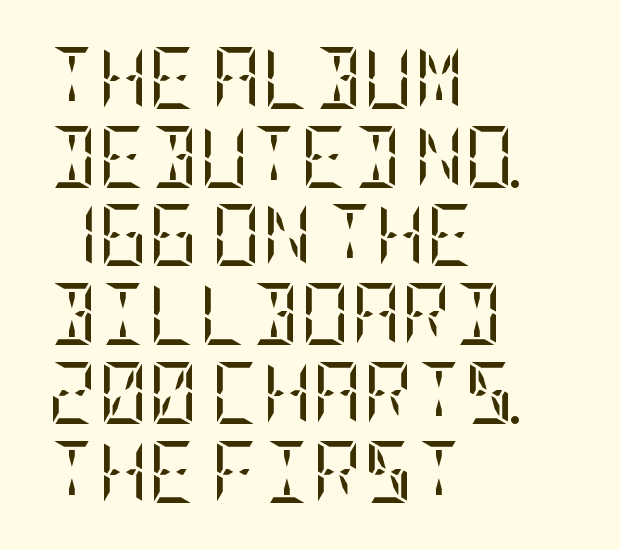
Q: Is the text bold? A: No.
Q: Is the text italic (slanted)? A: No, it is upright.
Q: Is the typeface a serif or a sans-serif typeface? A: Serif.
Q: Is the text underlined? A: No.
Q: How is the paragraph aligned? A: Left-aligned.
Q: Is the spacing between letters normal or unusually wide? A: Normal.
Q: Is the spacing between lines tight, normal or loose? A: Normal.
Q: Width (condensed, normal, or wide)? A: Condensed.
Q: Stroke contrast? A: Low.
Q: x-height? A: Large.
